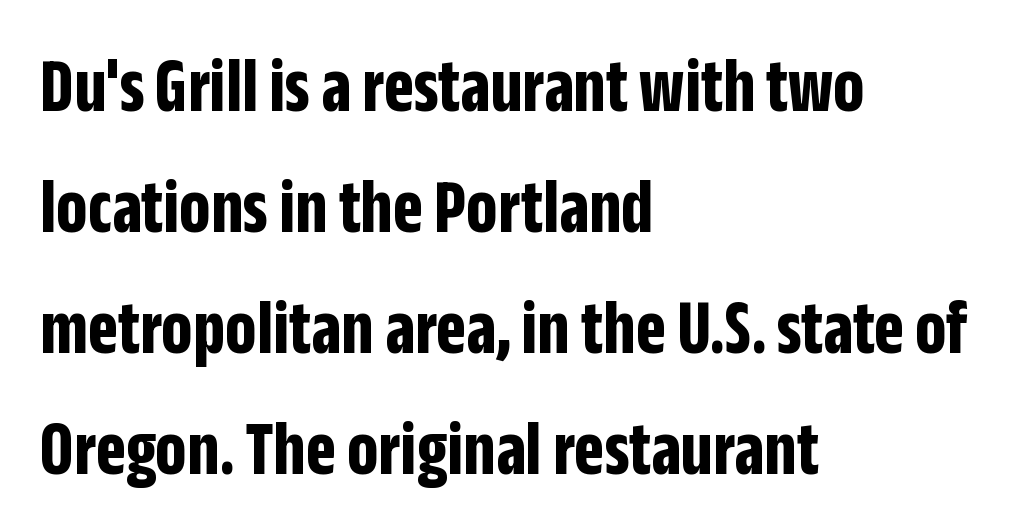
If you drew a ruler down the left edge, every line would touch it. Each letter keeps its own natural width here, so spacing adapts to shape. Here the glyphs are tracked normally, forming tight word shapes. A bare baseline throughout the passage. Is there any slant? The stems are plumb. As a designer I'd log this as weight 700, bold.
